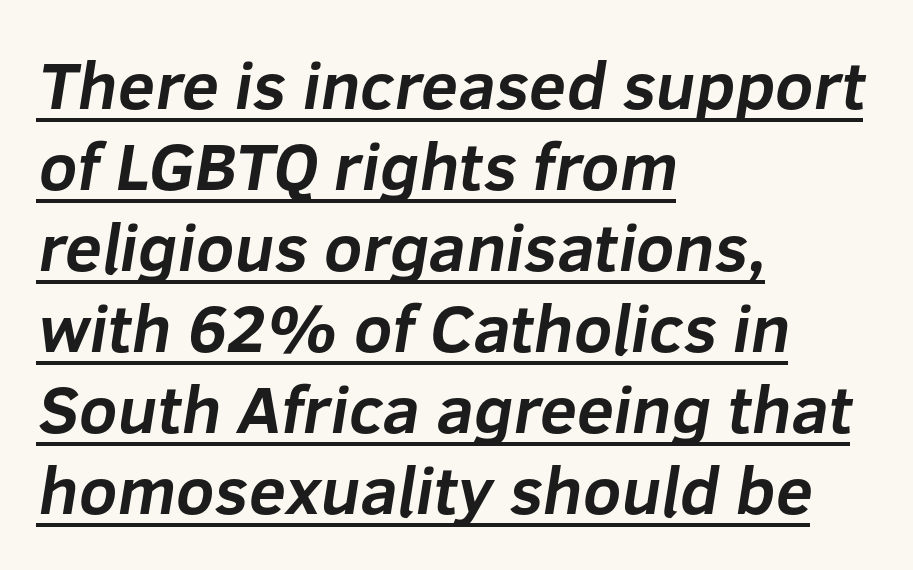
Q: Is the text bold? A: Yes.
Q: Is the typeface a serif or a sans-serif typeface? A: Sans-serif.
Q: Is the text underlined? A: Yes.
Q: How is the paragraph aligned? A: Left-aligned.
Q: Is the spacing between letters normal or unusually wide? A: Normal.
Q: Width (condensed, normal, or wide)? A: Normal.
Q: Stroke contrast? A: Low.
Q: x-height? A: Medium.
Q: Monospaced? A: No.
